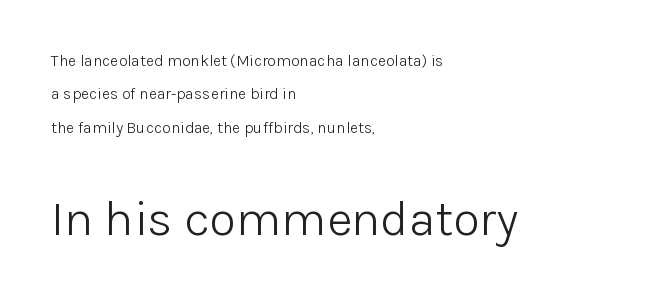
{"serif": "no", "italic": "no", "bold": "no", "weight": "light", "width": "normal", "stroke_contrast": "low", "x_height": "medium", "monospaced": "no", "underline": "no", "align": "left", "line_spacing": "loose", "line_spacing_ratio": 2.08, "letter_spacing": "normal", "letter_spacing_em": 0.0, "larger_block": "second", "size_ratio": 3.06, "glyph_px": 49}
